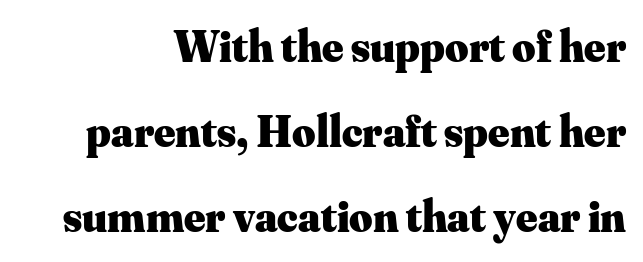
{"serif": "yes", "italic": "no", "bold": "yes", "weight": "heavy", "width": "normal", "stroke_contrast": "medium", "x_height": "small", "monospaced": "no", "underline": "no", "line_spacing_ratio": 1.89, "letter_spacing": "normal", "letter_spacing_em": 0.0, "glyph_px": 45}
